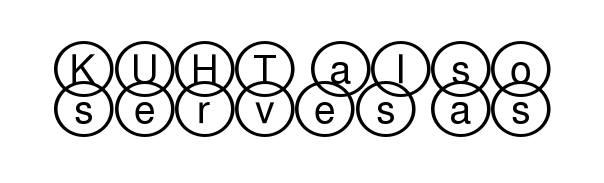
Q: Is the text italic (slanted)? A: No, it is upright.
Q: Is the text underlined? A: No.
Q: Is the spacing between letters normal or unusually wide? A: Normal.
Q: Is the spacing between lines tight, normal or loose? A: Tight.
Q: Width (condensed, normal, or wide)? A: Wide.
Q: x-height? A: Large.
